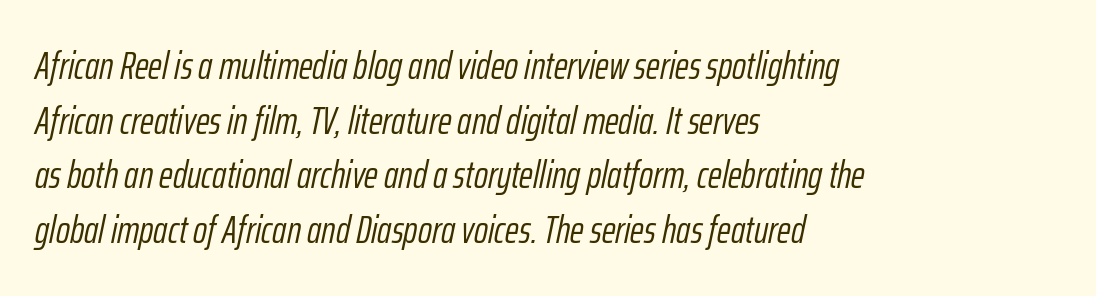
Q: Is the text bold? A: No.
Q: Is the text italic (slanted)? A: Yes, it leans right by about 12 degrees.
Q: Is the text underlined? A: No.
Q: How is the paragraph aligned? A: Left-aligned.
Q: Is the spacing between letters normal or unusually wide? A: Normal.
Q: Is the spacing between lines tight, normal or loose? A: Normal.
Q: Width (condensed, normal, or wide)? A: Condensed.
Q: Stroke contrast? A: Low.
Q: x-height? A: Medium.
Q: Monospaced? A: No.
